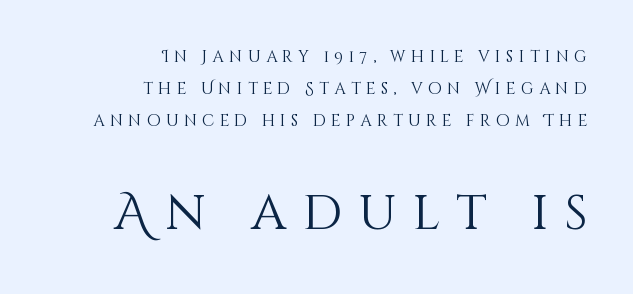
The typography opts for an upright posture over an oblique one. Vertically, the passage feels expansive, rows floating well apart. The typesetting does not lean heavy: it is not bold. Think of a printed novel: that variable character pitch is what you see here. The tracking reads as deliberately expanded to a designer's eye. In CSS terms this would be text-align: right.
